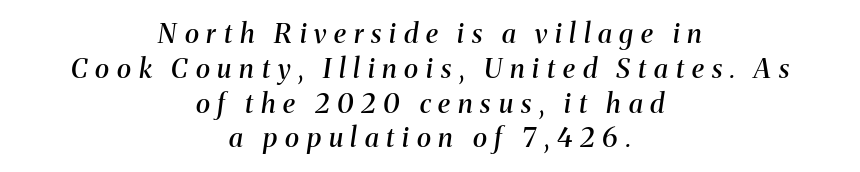
{"italic": "yes", "lean": "right", "slant_degrees": 8, "bold": "semi", "underline": "no", "align": "center", "line_spacing": "normal", "line_spacing_ratio": 1.29, "letter_spacing": "wide", "letter_spacing_em": 0.29, "glyph_px": 27}
